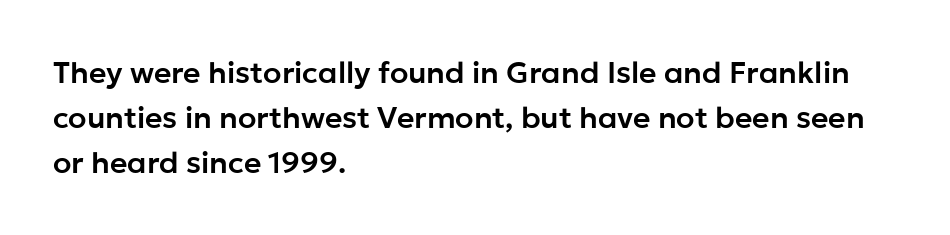
The specimen omits any rule beneath the text block's lines. The setting favours the left margin, as ordinary paragraphs usually do. How would I describe the line gaps? Plain and ordinary. The face used here is rendered with its standard letterfit.
